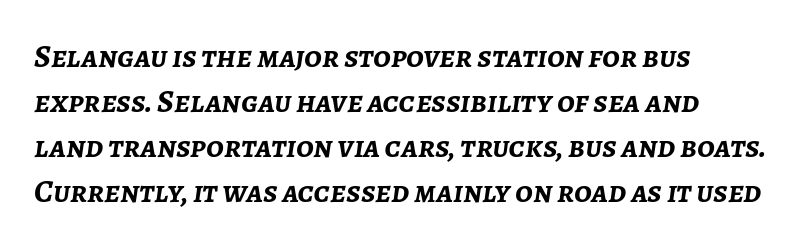
{"italic": "yes", "lean": "right", "slant_degrees": 7, "bold": "yes", "weight": "semibold", "width": "normal", "stroke_contrast": "low", "x_height": "medium", "monospaced": "no", "underline": "no", "align": "left", "line_spacing": "normal", "line_spacing_ratio": 1.41, "letter_spacing": "normal", "letter_spacing_em": 0.0, "glyph_px": 32}
